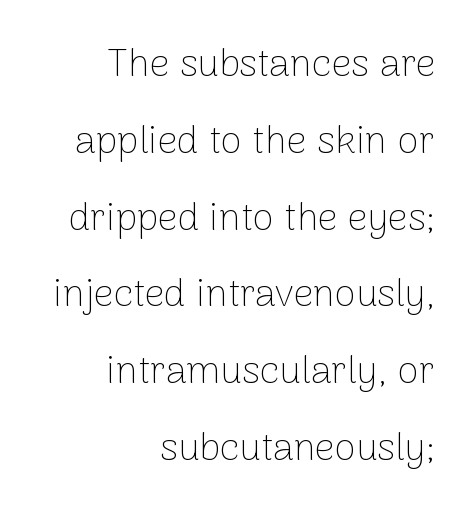
The image shows 39 px thin sans-serif type, upright; set right-aligned, loose line spacing (1.97x), normal letter spacing, not underlined; low stroke contrast and a medium x-height.
